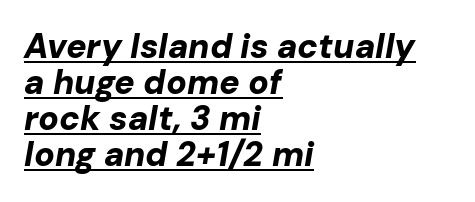
Q: Is the text bold? A: Yes.
Q: Is the text italic (slanted)? A: Yes, it leans right by about 10 degrees.
Q: Is the text underlined? A: Yes.
Q: How is the paragraph aligned? A: Left-aligned.
Q: Is the spacing between letters normal or unusually wide? A: Normal.
Q: Is the spacing between lines tight, normal or loose? A: Tight.
Q: Width (condensed, normal, or wide)? A: Normal.
Q: Stroke contrast? A: Low.
Q: x-height? A: Medium.
Q: Monospaced? A: No.
